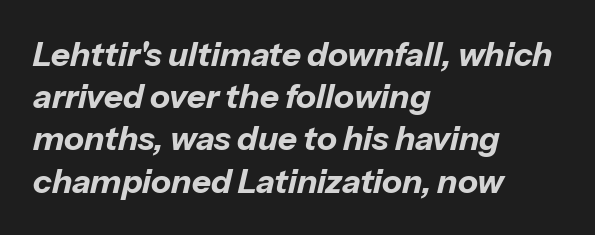
{"italic": "yes", "lean": "right", "slant_degrees": 13, "bold": "yes", "weight": "bold", "width": "normal", "stroke_contrast": "low", "x_height": "medium", "monospaced": "no", "underline": "no", "align": "left", "line_spacing": "normal", "line_spacing_ratio": 1.28, "letter_spacing": "normal", "letter_spacing_em": 0.0, "glyph_px": 33}
